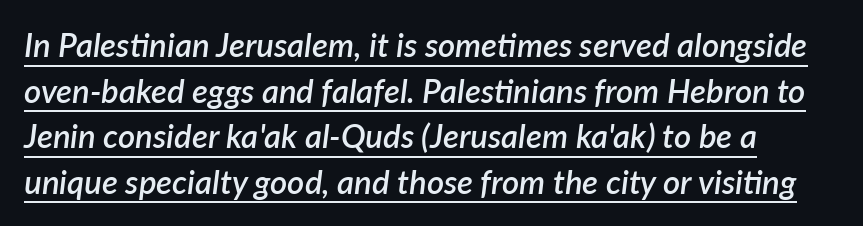
The text block is weighted toward the left margin, trailing off unevenly rightward. Does a line run under the words? Yes, clearly. Proportional: the letters do not fall into vertical columns. Notice how descenders clear the ascenders below comfortably — that's standard leading.
